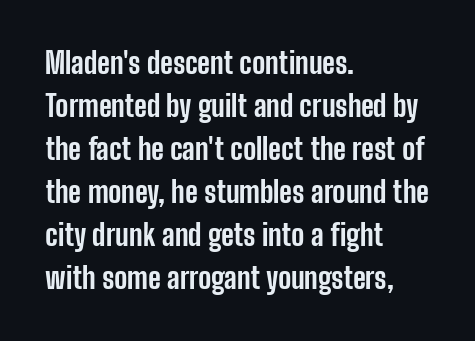
The image shows 29 px bold, condensed sans-serif type, upright; set left-aligned, normal line spacing (1.48x), normal letter spacing, not underlined; low stroke contrast and a medium x-height.
